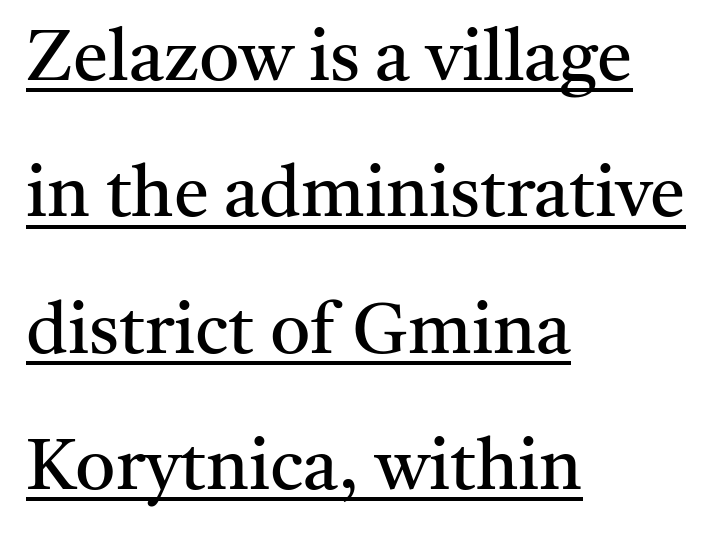
The image shows 71 px regular-weight serif type, upright; set left-aligned, loose line spacing (1.92x), normal letter spacing, underlined; medium stroke contrast and a medium x-height.
